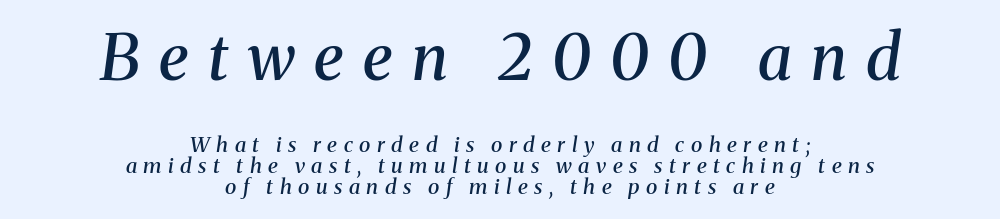
Honestly, the rows look squashed on top of each other. Which margin do the lines hug? Neither — every line sits in the middle. You can tell it's italic because the verticals aren't actually vertical. This is the in-between weight designers call semibold or demi. The block sitting higher on the canvas is the one with enlarged characters.
